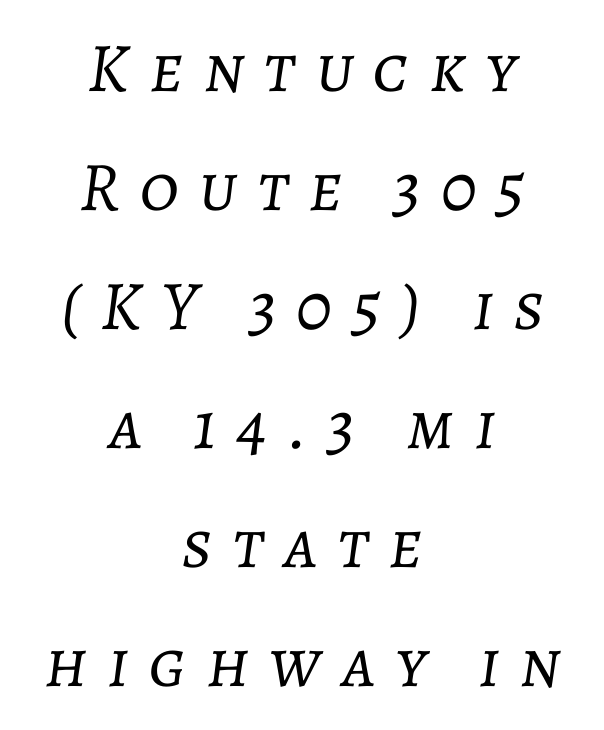
The image shows 70 px light type, italic (leaning right); set centered, normal line spacing (1.7x), unusually wide letter spacing (+0.28 em), not underlined; low stroke contrast and a medium x-height.
